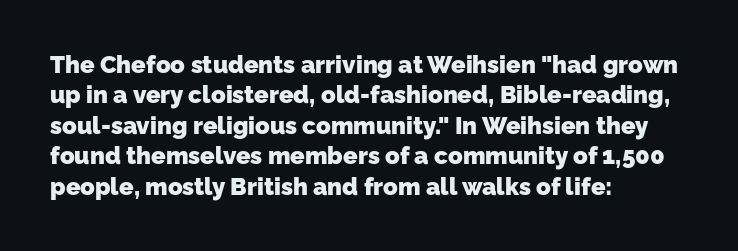
Each new line begins a customary step beneath the previous one. Descenders are the only things crossing below the line. Summary of weight: heavy, a full bold. Line starts are locked; line ends wander. The line texture is even and compact thanks to regular tracking.
